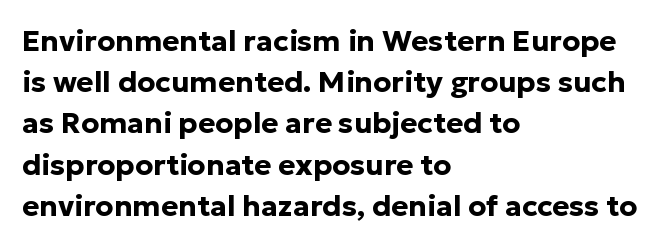
{"serif": "no", "italic": "no", "bold": "yes", "weight": "bold", "width": "normal", "stroke_contrast": "low", "x_height": "medium", "monospaced": "no", "underline": "no", "align": "left", "line_spacing": "normal", "line_spacing_ratio": 1.42, "letter_spacing": "normal", "letter_spacing_em": 0.0, "glyph_px": 29}
